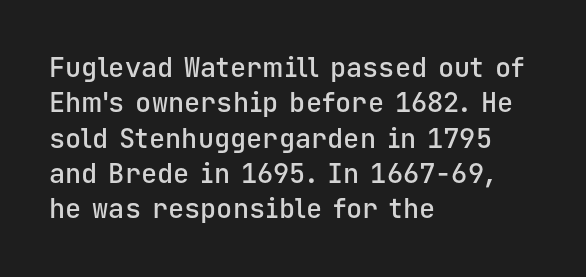
Q: Is the text bold? A: Semi-bold.
Q: Is the text italic (slanted)? A: No, it is upright.
Q: Is the text underlined? A: No.
Q: How is the paragraph aligned? A: Left-aligned.
Q: Is the spacing between letters normal or unusually wide? A: Normal.
Q: Is the spacing between lines tight, normal or loose? A: Normal.
